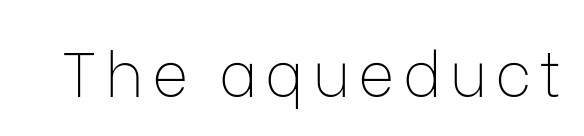
Q: Is the text bold? A: No.
Q: Is the text italic (slanted)? A: No, it is upright.
Q: Is the typeface a serif or a sans-serif typeface? A: Sans-serif.
Q: Is the text underlined? A: No.
Q: Width (condensed, normal, or wide)? A: Normal.
Q: Stroke contrast? A: Low.
Q: x-height? A: Medium.
Q: Monospaced? A: No.
